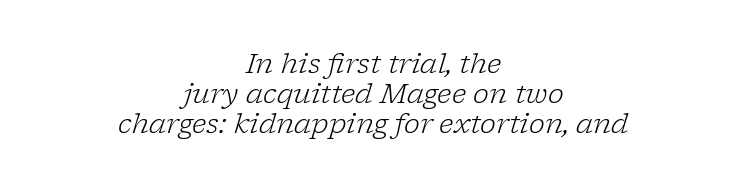
Q: Is the text bold? A: No.
Q: Is the text italic (slanted)? A: Yes, it leans right by about 17 degrees.
Q: Is the text underlined? A: No.
Q: How is the paragraph aligned? A: Centered.
Q: Is the spacing between letters normal or unusually wide? A: Normal.
Q: Is the spacing between lines tight, normal or loose? A: Tight.
